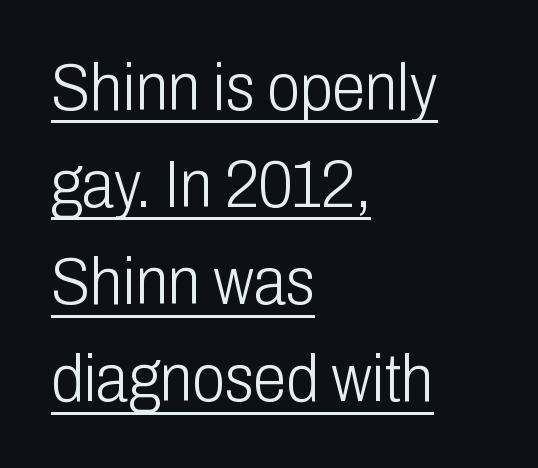
Q: Is the text bold? A: No.
Q: Is the text italic (slanted)? A: No, it is upright.
Q: Is the typeface a serif or a sans-serif typeface? A: Sans-serif.
Q: Is the text underlined? A: Yes.
Q: How is the paragraph aligned? A: Left-aligned.
Q: Is the spacing between letters normal or unusually wide? A: Normal.
Q: Is the spacing between lines tight, normal or loose? A: Normal.
Q: Width (condensed, normal, or wide)? A: Condensed.
Q: Stroke contrast? A: Low.
Q: x-height? A: Medium.
Q: Monospaced? A: No.
